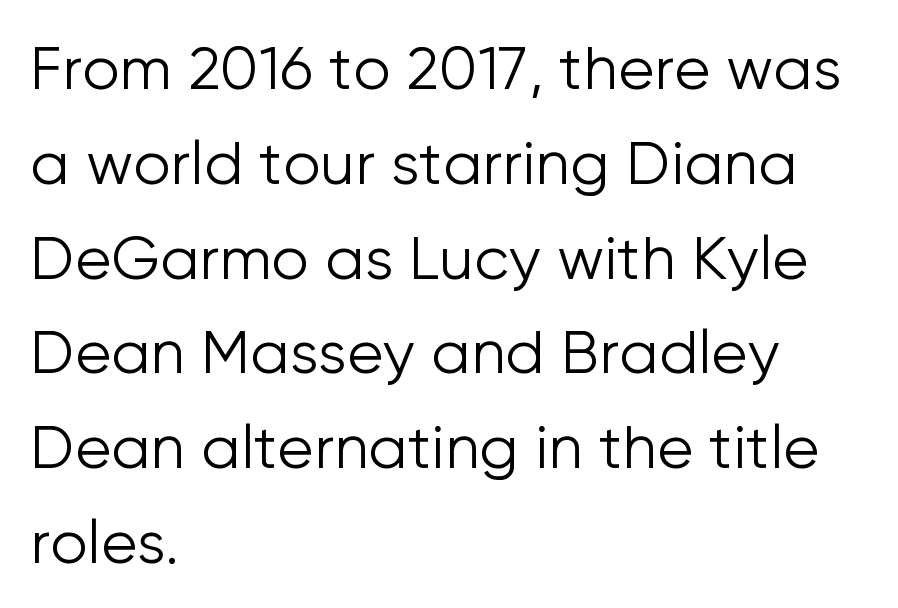
The image shows 60 px light sans-serif type, upright; set left-aligned, normal line spacing (1.58x), normal letter spacing, not underlined; low stroke contrast and a medium x-height.
